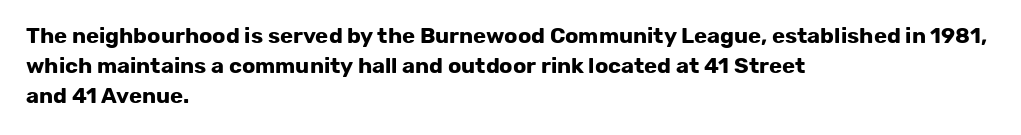
The image shows 22 px bold type, upright; set left-aligned, normal line spacing (1.37x), normal letter spacing, not underlined.
